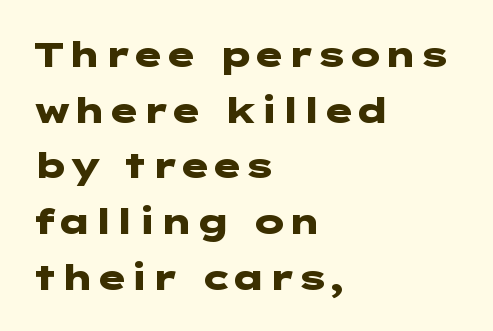
Rows of type keep a routine distance in the vertical direction. This sample uses an upright cut, with every glyph sitting square on the baseline. Look at the bottom of the vertical strokes: they stop flat, with no serifs. You could call the tracking neutral — neither tight nor loose. The letters are bold, with thick, heavy strokes.
